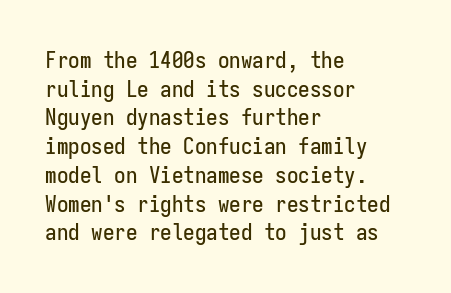
Q: Is the text italic (slanted)? A: No, it is upright.
Q: Is the text underlined? A: No.
Q: How is the paragraph aligned? A: Left-aligned.
Q: Is the spacing between letters normal or unusually wide? A: Normal.
Q: Is the spacing between lines tight, normal or loose? A: Normal.
